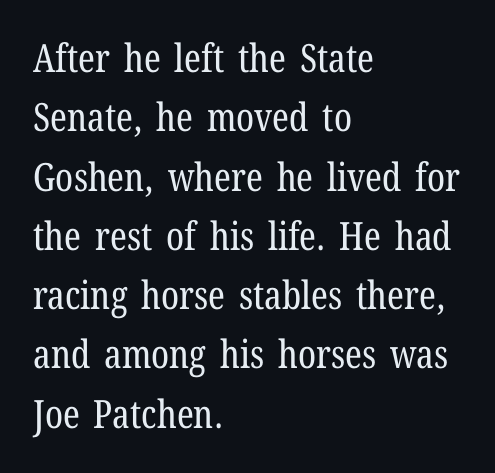
The image shows 39 px regular-weight, condensed serif type, upright; set left-aligned, normal line spacing (1.52x), normal letter spacing, not underlined; low stroke contrast and a medium x-height.
